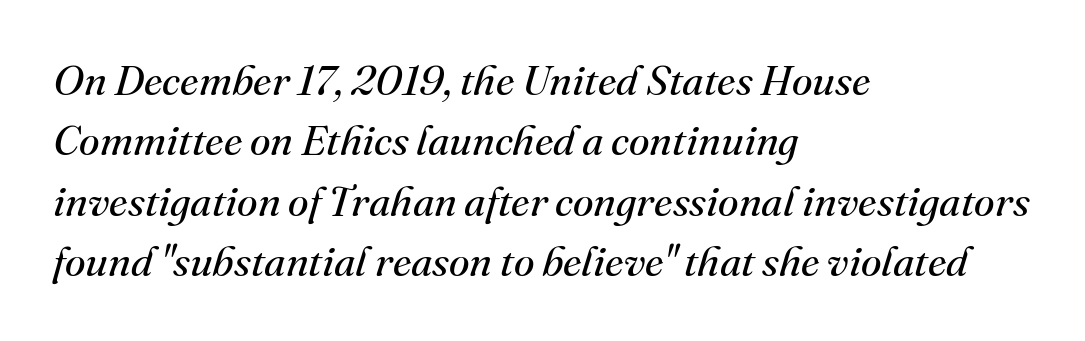
Is this a sans? No — the strokes have serifs. Does the copy run flush right? No — it runs flush left. Ink coverage per letter is moderate at most. Each new line begins a customary step beneath the previous one. This sample uses plain, unmodified letter spacing. Would a proofreader flag this as italicized? Yes.
